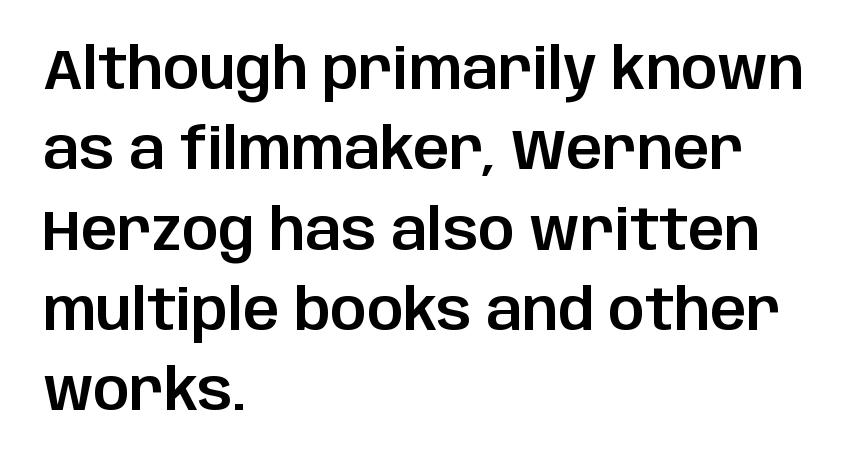
Q: Is the text italic (slanted)? A: No, it is upright.
Q: Is the typeface a serif or a sans-serif typeface? A: Sans-serif.
Q: Is the text underlined? A: No.
Q: How is the paragraph aligned? A: Left-aligned.
Q: Is the spacing between letters normal or unusually wide? A: Normal.
Q: Is the spacing between lines tight, normal or loose? A: Normal.
Q: Width (condensed, normal, or wide)? A: Normal.
Q: Stroke contrast? A: Low.
Q: x-height? A: Large.
Q: Monospaced? A: No.
